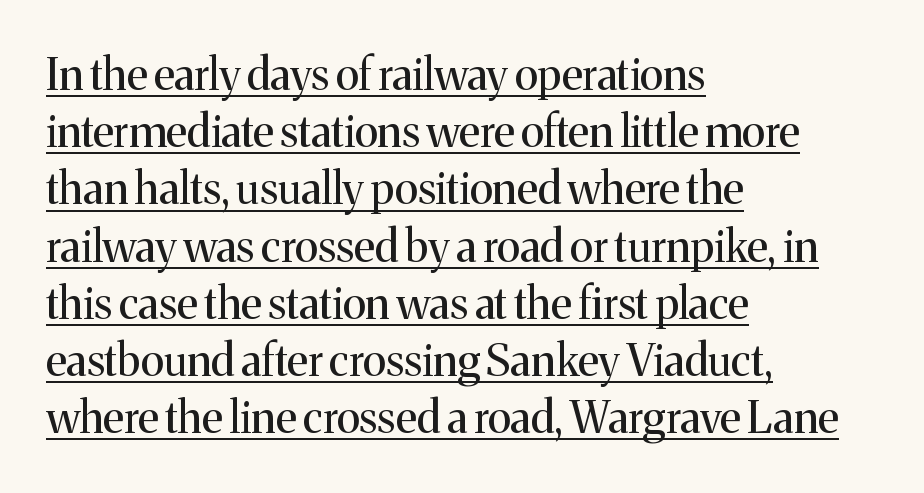
{"serif": "yes", "italic": "no", "bold": "no", "weight": "regular", "width": "normal", "stroke_contrast": "medium", "x_height": "medium", "monospaced": "no", "underline": "yes", "align": "left", "line_spacing": "normal", "line_spacing_ratio": 1.3, "letter_spacing": "normal", "letter_spacing_em": 0.0, "glyph_px": 44}
